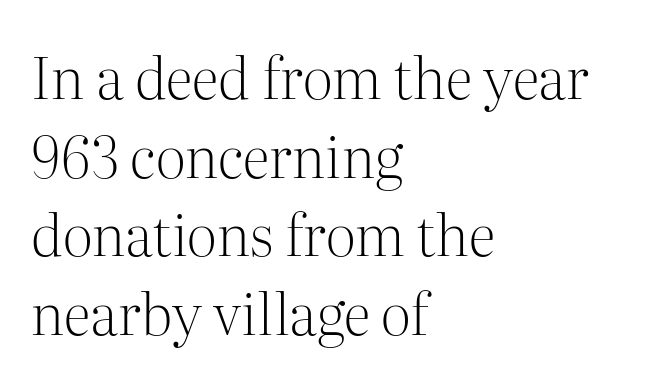
{"serif": "yes", "italic": "no", "bold": "no", "weight": "light", "width": "normal", "stroke_contrast": "medium", "x_height": "medium", "monospaced": "no", "underline": "no", "align": "left", "line_spacing": "normal", "line_spacing_ratio": 1.38, "letter_spacing": "normal", "letter_spacing_em": 0.0, "glyph_px": 57}
